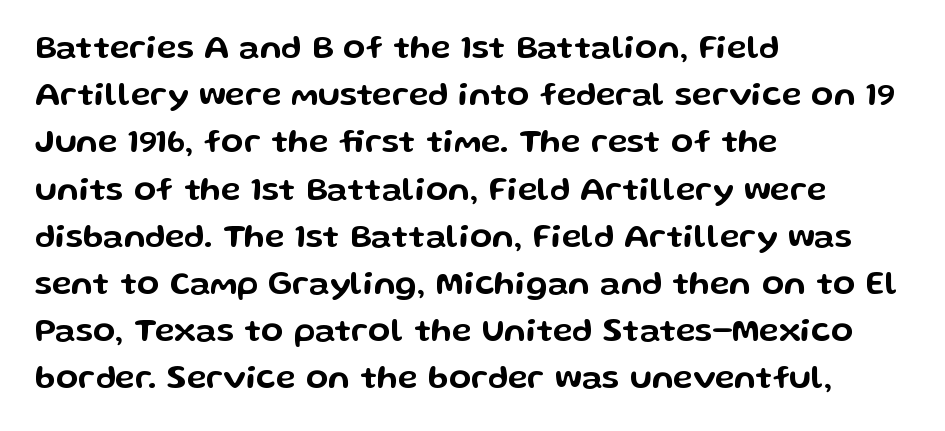
The image shows 33 px wide sans-serif type, upright; set left-aligned, normal line spacing (1.43x), normal letter spacing, not underlined; low stroke contrast and a medium x-height.
